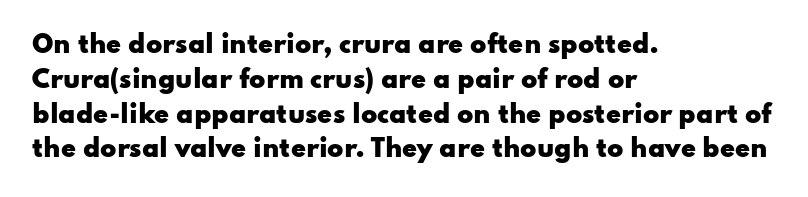
Q: Is the text bold? A: Yes.
Q: Is the text italic (slanted)? A: No, it is upright.
Q: Is the text underlined? A: No.
Q: How is the paragraph aligned? A: Left-aligned.
Q: Is the spacing between letters normal or unusually wide? A: Normal.
Q: Is the spacing between lines tight, normal or loose? A: Normal.
